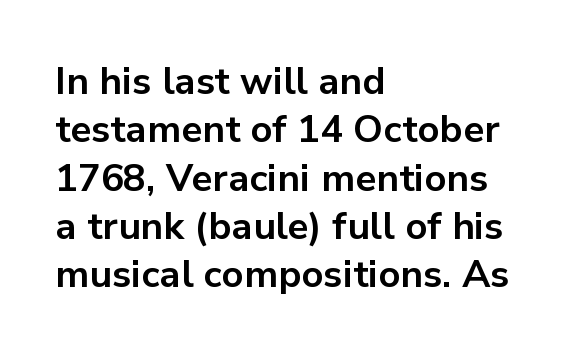
Q: Is the text bold? A: Yes.
Q: Is the text italic (slanted)? A: No, it is upright.
Q: Is the typeface a serif or a sans-serif typeface? A: Sans-serif.
Q: Is the text underlined? A: No.
Q: How is the paragraph aligned? A: Left-aligned.
Q: Is the spacing between letters normal or unusually wide? A: Normal.
Q: Is the spacing between lines tight, normal or loose? A: Normal.
Q: Width (condensed, normal, or wide)? A: Normal.
Q: Stroke contrast? A: Low.
Q: x-height? A: Medium.
Q: Monospaced? A: No.
